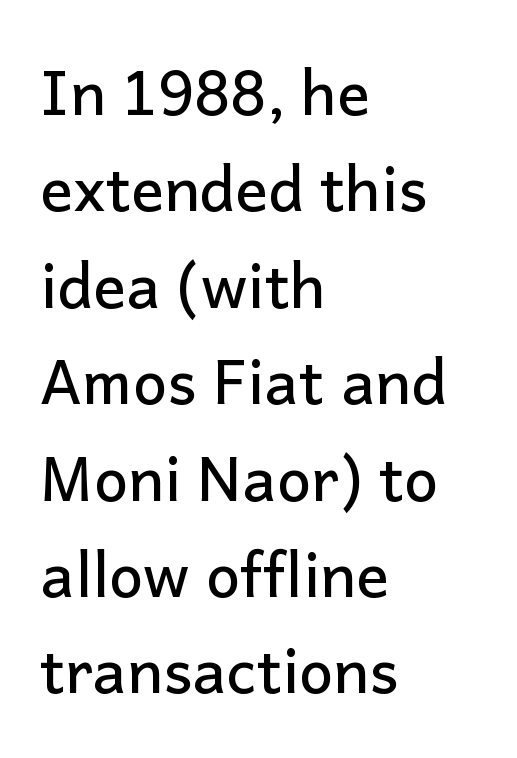
Q: Is the text italic (slanted)? A: No, it is upright.
Q: Is the typeface a serif or a sans-serif typeface? A: Sans-serif.
Q: Is the text underlined? A: No.
Q: How is the paragraph aligned? A: Left-aligned.
Q: Is the spacing between letters normal or unusually wide? A: Normal.
Q: Is the spacing between lines tight, normal or loose? A: Normal.
Q: Width (condensed, normal, or wide)? A: Normal.
Q: Stroke contrast? A: Low.
Q: x-height? A: Medium.
Q: Monospaced? A: No.
